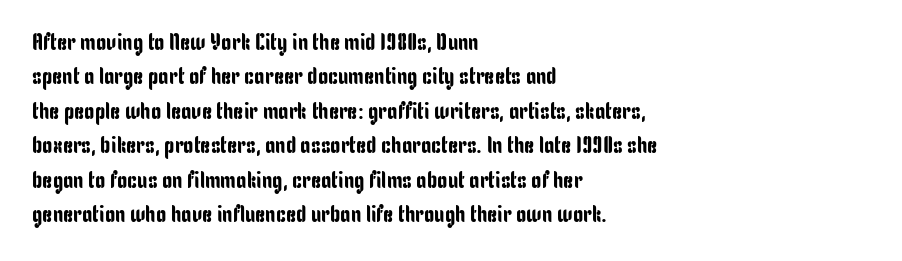
The image shows 23 px text type, upright; set left-aligned, normal line spacing (1.5x), normal letter spacing, not underlined.
